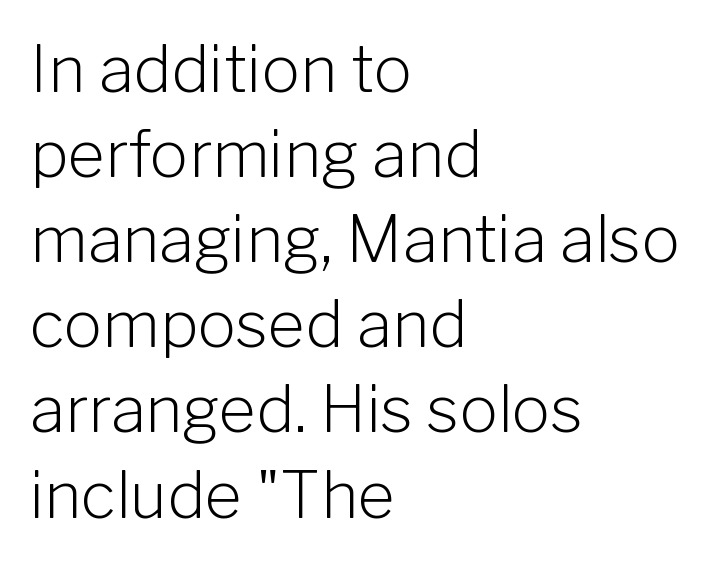
{"serif": "no", "italic": "no", "bold": "no", "weight": "light", "width": "normal", "stroke_contrast": "low", "x_height": "medium", "monospaced": "no", "underline": "no", "align": "left", "line_spacing": "normal", "line_spacing_ratio": 1.33, "letter_spacing": "normal", "letter_spacing_em": 0.0, "glyph_px": 64}
